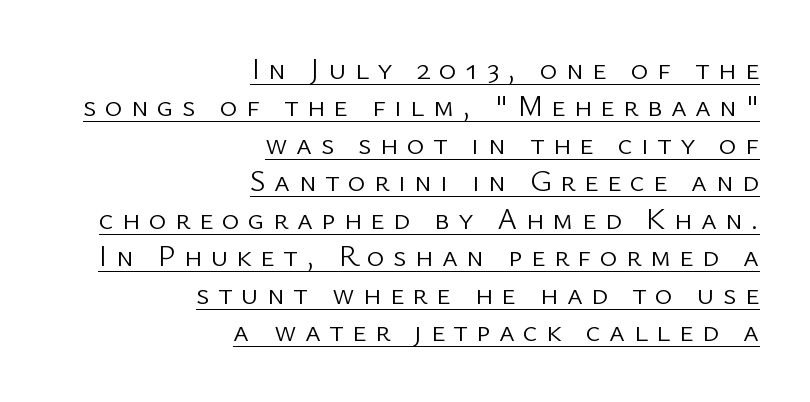
{"serif": "no", "italic": "no", "bold": "no", "weight": "light", "width": "normal", "stroke_contrast": "low", "x_height": "medium", "monospaced": "no", "underline": "yes", "align": "right", "line_spacing": "normal", "line_spacing_ratio": 1.25, "letter_spacing": "wide", "letter_spacing_em": 0.28, "glyph_px": 30}
